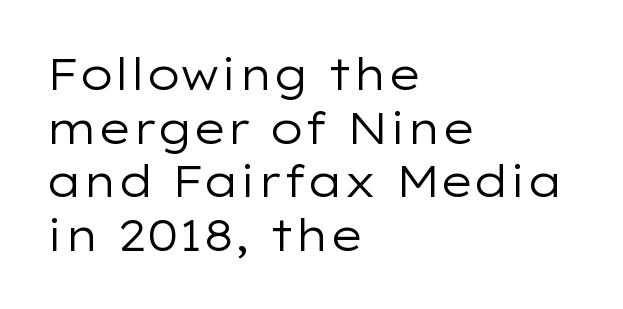
This sample uses plain, unmodified letter spacing. Rendered with straight, roman letterforms. These lines are set flush left with a ragged right edge. Observe the absence of serifs on each vertical stroke in this sample. No extra ink here — the face is not bold. Anything drawn beneath the words? Only blank space.
